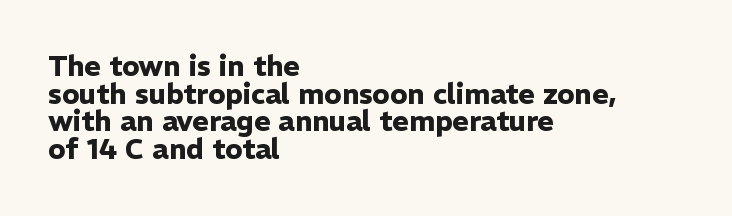
Q: Is the text bold? A: Yes.
Q: Is the text italic (slanted)? A: No, it is upright.
Q: Is the typeface a serif or a sans-serif typeface? A: Sans-serif.
Q: Is the text underlined? A: No.
Q: How is the paragraph aligned? A: Left-aligned.
Q: Is the spacing between letters normal or unusually wide? A: Normal.
Q: Is the spacing between lines tight, normal or loose? A: Tight.
Q: Width (condensed, normal, or wide)? A: Normal.
Q: Stroke contrast? A: Low.
Q: x-height? A: Medium.
Q: Monospaced? A: No.
